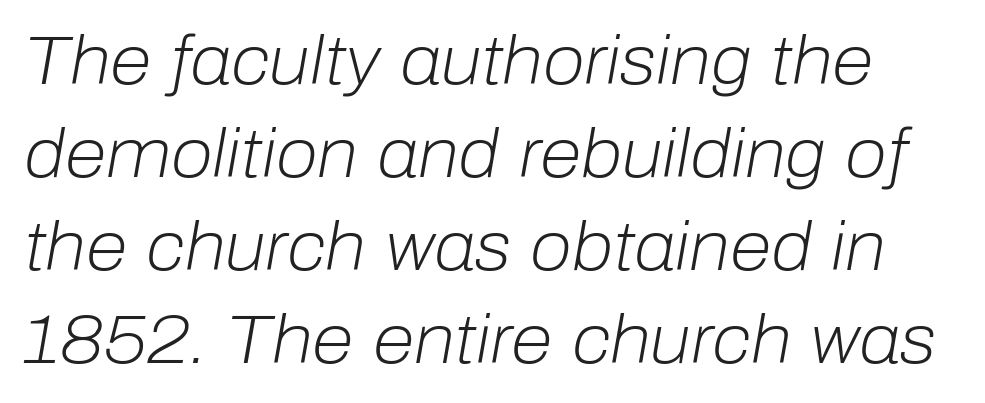
Q: Is the text bold? A: No.
Q: Is the text italic (slanted)? A: Yes, it leans right by about 10 degrees.
Q: Is the text underlined? A: No.
Q: Is the spacing between letters normal or unusually wide? A: Normal.
Q: Is the spacing between lines tight, normal or loose? A: Normal.
Q: Width (condensed, normal, or wide)? A: Normal.
Q: Stroke contrast? A: Low.
Q: x-height? A: Medium.
Q: Monospaced? A: No.
